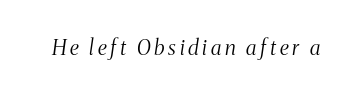
Emphasis-style slanted type is in use. Anything drawn beneath the words? Only blank space. The cut favours lightness, reaching ordinary text weight at its darkest.
